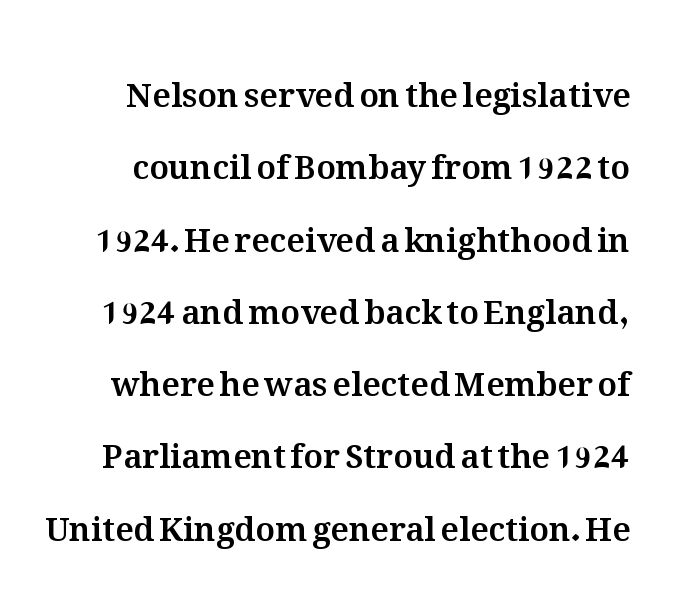
{"italic": "no", "width": "normal", "stroke_contrast": "medium", "x_height": "medium", "monospaced": "no", "underline": "no", "line_spacing": "loose", "line_spacing_ratio": 2.19, "letter_spacing": "normal", "letter_spacing_em": 0.0, "glyph_px": 33}
